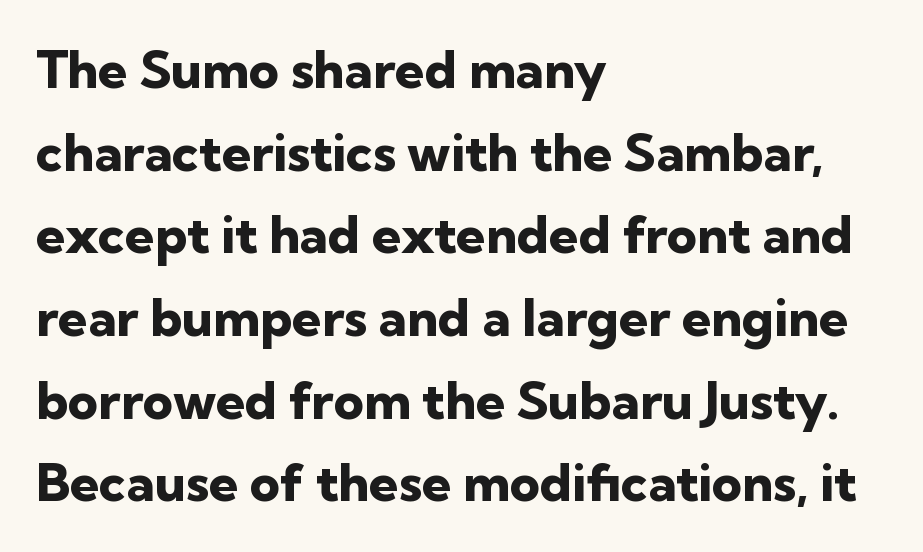
The image shows 52 px heavy sans-serif type, upright; set left-aligned, normal line spacing (1.59x), normal letter spacing, not underlined; low stroke contrast and a medium x-height.
